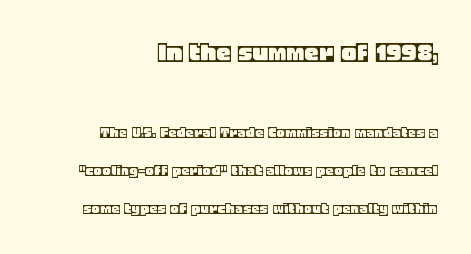
You could not count columns in this text — the font is proportionally spaced. These lines keep a tight, regular rhythm from letter to letter. This sample trades compactness for vertical openness between lines. A bare baseline throughout the passage. Right-aligned paragraph, ragged on the left. A typesetter would mark this as roman, not italic.
